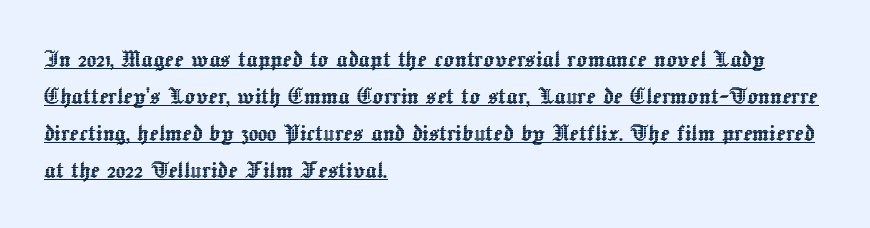
The image shows 28 px text type, upright; set left-aligned, normal line spacing (1.32x), normal letter spacing, underlined; a medium x-height.
